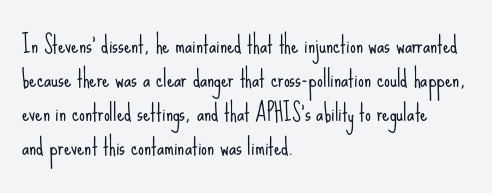
The type sits square on the baseline with zero lean. Stem width sits at or under what a default text font uses. Horizontally, the lines are justified to the leading edge only. This sample keeps an unexceptional amount of space between lines. The space beneath each line is pristine and unruled. There is no visible air inserted between adjacent glyphs.
